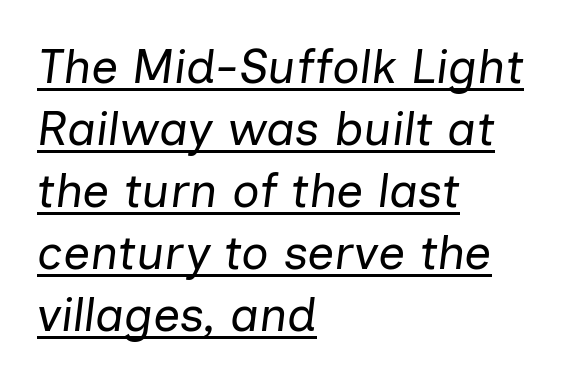
Q: Is the text bold? A: No.
Q: Is the text italic (slanted)? A: Yes, it leans right by about 7 degrees.
Q: Is the text underlined? A: Yes.
Q: How is the paragraph aligned? A: Left-aligned.
Q: Is the spacing between letters normal or unusually wide? A: Normal.
Q: Is the spacing between lines tight, normal or loose? A: Normal.
Q: Width (condensed, normal, or wide)? A: Normal.
Q: Stroke contrast? A: Low.
Q: x-height? A: Medium.
Q: Monospaced? A: No.
